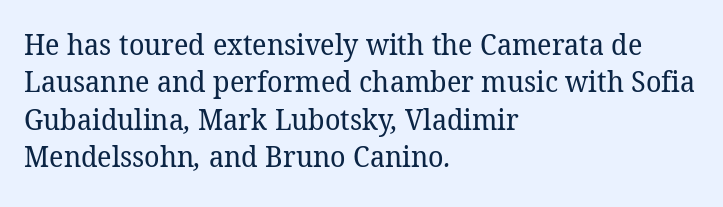
{"serif": "yes", "bold": "no", "weight": "regular", "width": "normal", "stroke_contrast": "low", "x_height": "medium", "monospaced": "no", "underline": "no", "align": "left", "line_spacing": "normal", "line_spacing_ratio": 1.29, "letter_spacing": "normal", "letter_spacing_em": 0.0, "glyph_px": 29}
